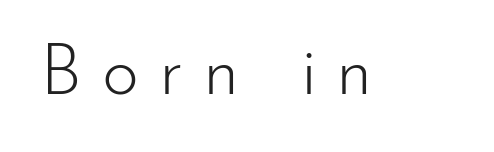
Designer's note — italics off, roman on. Words float on clear page, feet unadorned. To sum up the face: it is a sans, with no serifs. Spacing verdict: proportional, widths tailored to each character. Is the letter spacing exaggerated? Yes — the characters are pushed far apart. Each stroke keeps to a modest, everyday thickness or less.
